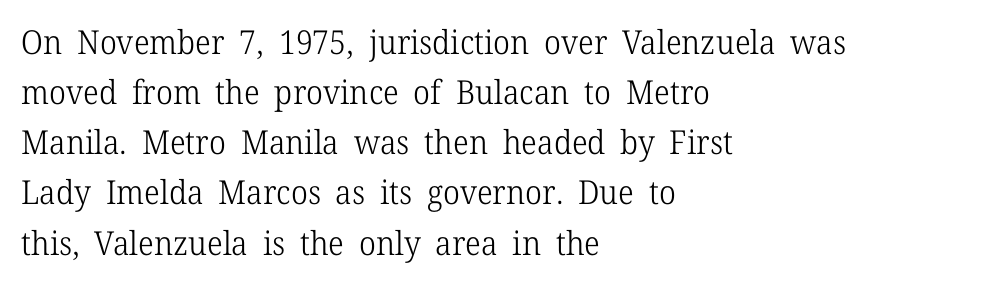
Reading down the block, your eye returns to a fixed left position each line. The glyphs in this specimen are seriffed. The font is comparable to plain body text, perhaps lighter. The rendering uses natural spacing where letterforms have individual widths.
